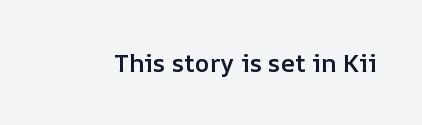
Q: Is the text bold? A: Semi-bold.
Q: Is the text italic (slanted)? A: No, it is upright.
Q: Is the text underlined? A: No.
Q: Is the spacing between letters normal or unusually wide? A: Normal.
